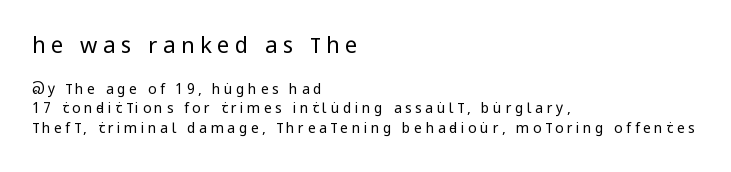
{"italic": "no", "bold": "no", "underline": "no", "align": "left", "line_spacing": "normal", "line_spacing_ratio": 1.41, "letter_spacing": "wide", "letter_spacing_em": 0.25, "larger_block": "first", "size_ratio": 1.57, "glyph_px": 22}
